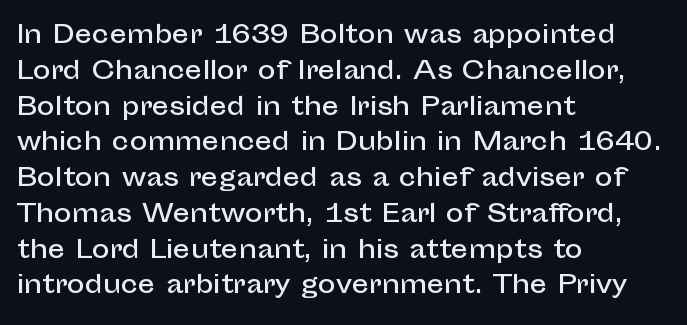
{"italic": "no", "underline": "no", "align": "left", "line_spacing": "normal", "line_spacing_ratio": 1.49, "letter_spacing": "normal", "letter_spacing_em": 0.0, "glyph_px": 24}
